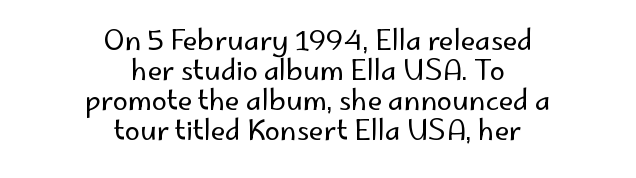
Q: Is the text bold? A: No.
Q: Is the text italic (slanted)? A: No, it is upright.
Q: Is the text underlined? A: No.
Q: How is the paragraph aligned? A: Centered.
Q: Is the spacing between letters normal or unusually wide? A: Normal.
Q: Is the spacing between lines tight, normal or loose? A: Tight.
